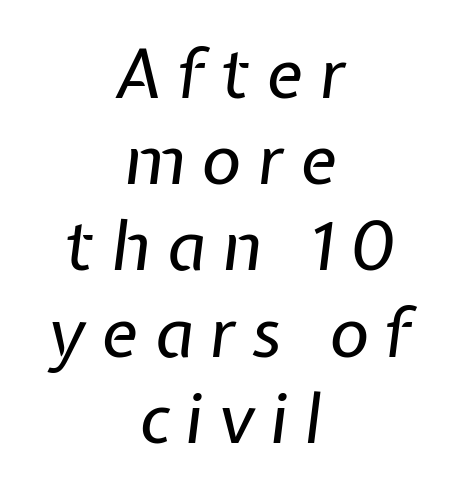
{"italic": "yes", "lean": "right", "slant_degrees": 7, "bold": "no", "weight": "regular", "width": "normal", "stroke_contrast": "low", "x_height": "medium", "monospaced": "no", "underline": "no", "align": "center", "line_spacing": "normal", "line_spacing_ratio": 1.25, "letter_spacing": "wide", "letter_spacing_em": 0.23, "glyph_px": 69}
